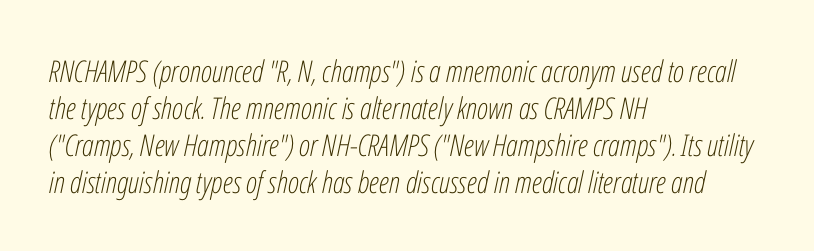
{"italic": "yes", "lean": "right", "slant_degrees": 12, "bold": "no", "weight": "light", "width": "condensed", "stroke_contrast": "low", "x_height": "medium", "monospaced": "no", "underline": "no", "align": "left", "line_spacing_ratio": 1.23, "letter_spacing": "normal", "letter_spacing_em": 0.0, "glyph_px": 30}
